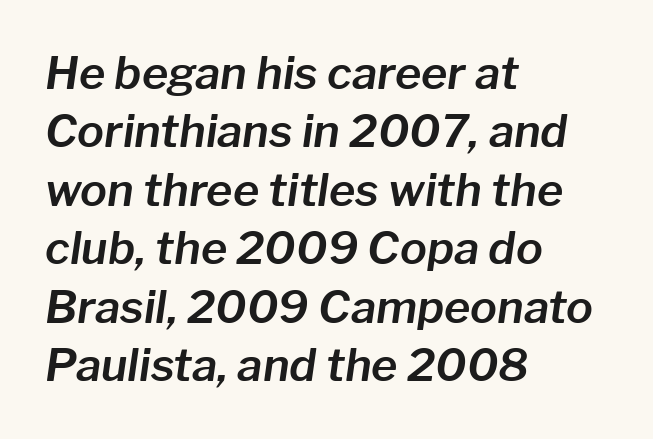
The image shows 45 px text type, italic (leaning right); set left-aligned, normal line spacing (1.3x), normal letter spacing, not underlined; low stroke contrast and a medium x-height.
